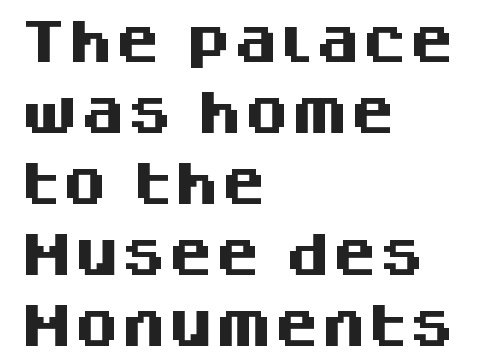
Rows of type keep a routine distance in the vertical direction. You could not count columns in this text — the font is proportionally spaced. Characters remain perfectly vertical along every line. Descender tails drop into unmarked territory. Layout note: lines flush left.
